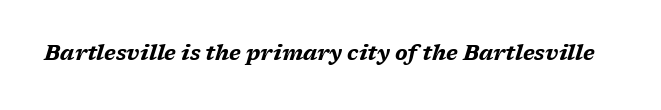
{"italic": "yes", "lean": "right", "slant_degrees": 17, "bold": "yes", "underline": "no", "letter_spacing": "normal", "letter_spacing_em": 0.0, "glyph_px": 21}
